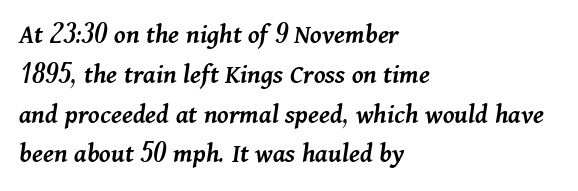
Q: Is the text bold? A: Semi-bold.
Q: Is the text italic (slanted)? A: Yes, it leans right by about 11 degrees.
Q: Is the text underlined? A: No.
Q: How is the paragraph aligned? A: Left-aligned.
Q: Is the spacing between letters normal or unusually wide? A: Normal.
Q: Is the spacing between lines tight, normal or loose? A: Normal.
Q: Width (condensed, normal, or wide)? A: Normal.
Q: Stroke contrast? A: Medium.
Q: x-height? A: Medium.
Q: Monospaced? A: No.
